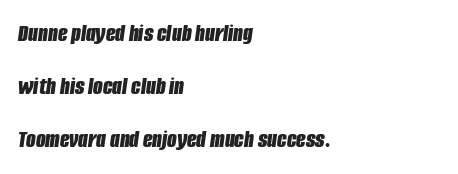
The image shows 25 px bold type, italic (leaning right); set left-aligned, loose line spacing (2.13x), normal letter spacing, not underlined.
